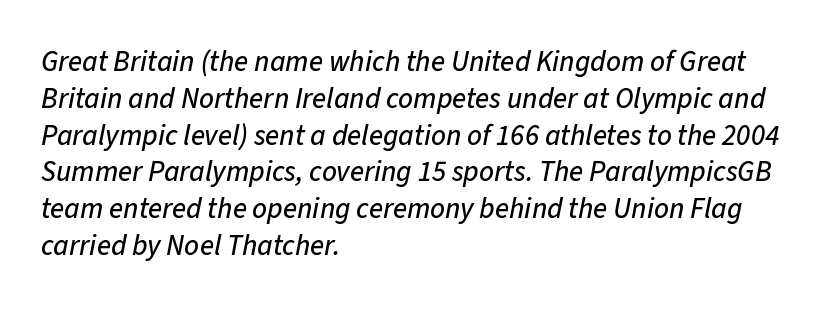
The letterforms sit shoulder to shoulder at normal distance. The lettering tilts uniformly, giving the passage an italic look. The passage is arranged the way most books set body copy — flush left. The letters advance in unequal steps, a hallmark of proportional type. Descenders hang freely into open space. Vertical spacing — default.
